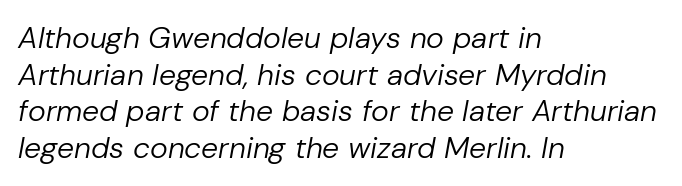
Think of a printed novel: that variable character pitch is what you see here. All the whitespace from short lines collects on the right. The space beneath each line is pristine and unruled. Weight: regular or lighter. The text carries the slant typical of an italic or oblique font.
